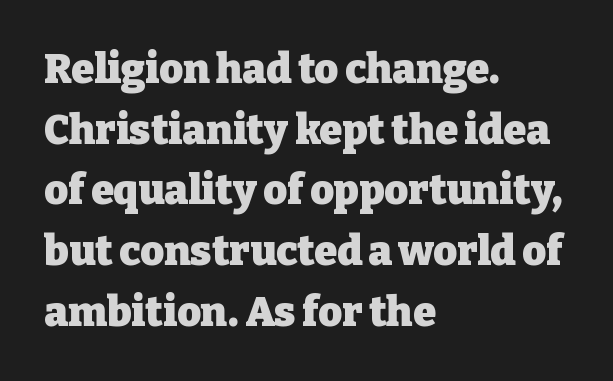
Q: Is the text bold? A: Yes.
Q: Is the text italic (slanted)? A: No, it is upright.
Q: Is the typeface a serif or a sans-serif typeface? A: Serif.
Q: Is the text underlined? A: No.
Q: How is the paragraph aligned? A: Left-aligned.
Q: Is the spacing between letters normal or unusually wide? A: Normal.
Q: Is the spacing between lines tight, normal or loose? A: Normal.
Q: Width (condensed, normal, or wide)? A: Normal.
Q: Stroke contrast? A: Low.
Q: x-height? A: Medium.
Q: Monospaced? A: No.
